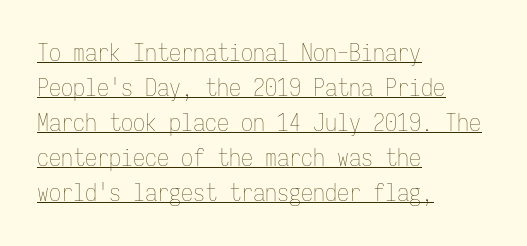
The image shows 24 px text type, upright; set left-aligned, normal line spacing (1.46x), normal letter spacing, underlined.
